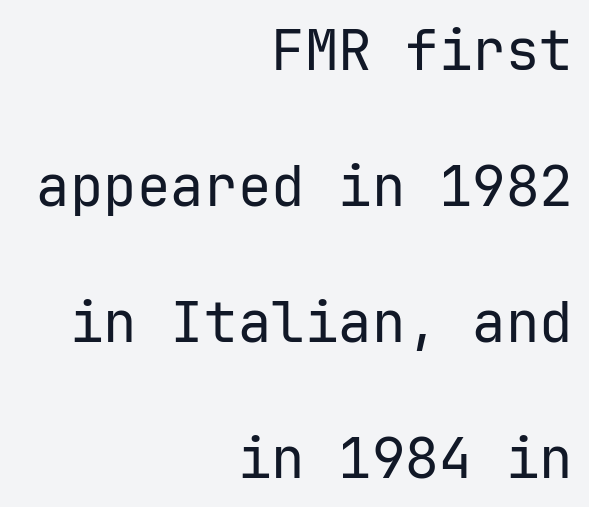
{"serif": "no", "italic": "no", "bold": "no", "weight": "regular", "width": "normal", "stroke_contrast": "low", "x_height": "medium", "underline": "no", "align": "right", "line_spacing": "loose", "line_spacing_ratio": 2.43, "letter_spacing": "normal", "letter_spacing_em": 0.0, "glyph_px": 56}
